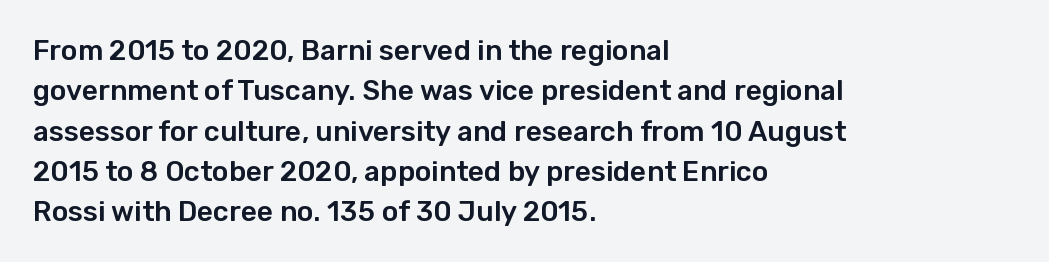
Characters remain perfectly vertical along every line. Varying glyph widths throughout — classic text-font behaviour. The face used here is a sans, in the tradition of grotesques and geometrics. Which margin do the lines hug? The left one — the right edge is uneven. Whoever set this chose a conventional vertical rhythm.
